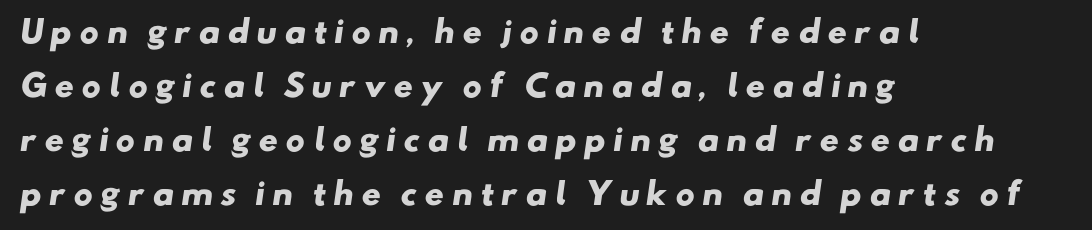
Grotesque or geometric, the face here clearly has no serifs. Glyph-to-glyph distance is far greater than everyday printed text. Each line starts at the same left margin while the right side varies. Think of a printed novel: that variable character pitch is what you see here.
